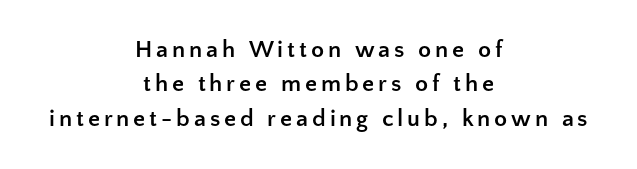
The image shows 24 px bold type, upright; set centered, normal line spacing (1.43x), not underlined.
